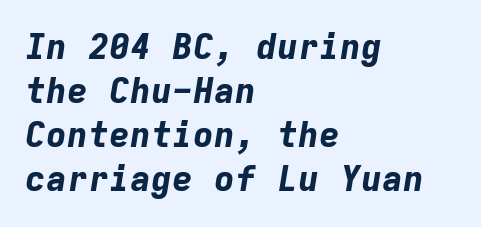
Weight: bold. The lettering tilts uniformly, giving the passage an italic look. The string is rendered with underlining switched off. The lines in this sample share a left origin and differ only in where they stop. The rendering keeps characters at their native spacing.
